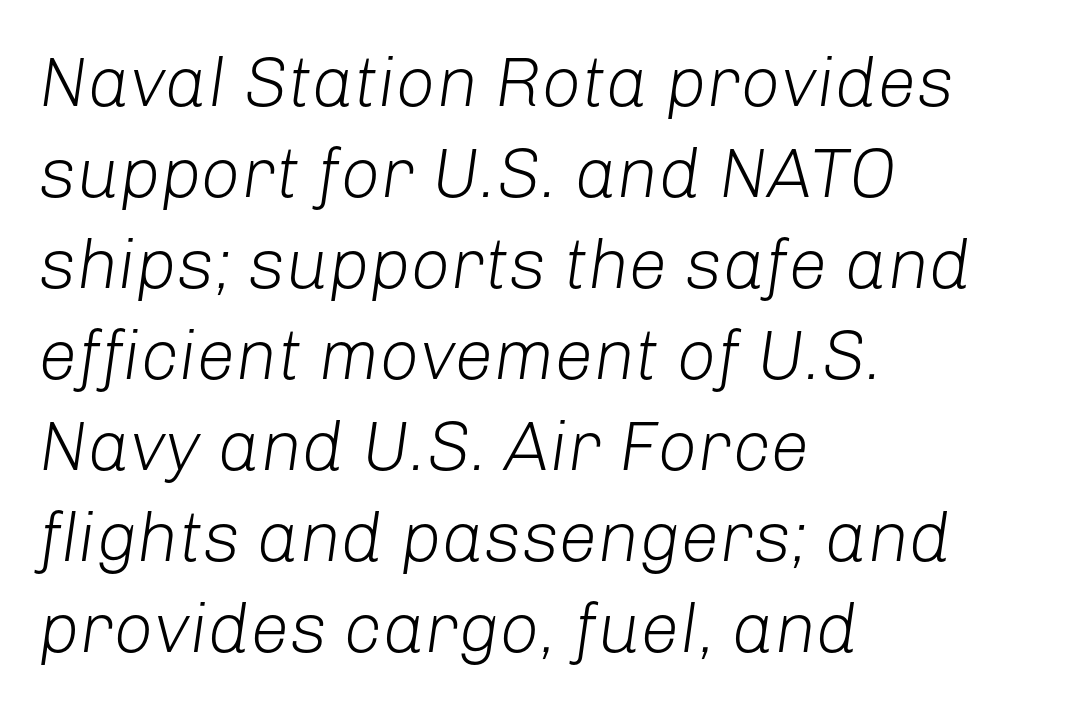
Q: Is the text bold? A: No.
Q: Is the text italic (slanted)? A: Yes, it leans right by about 8 degrees.
Q: Is the text underlined? A: No.
Q: How is the paragraph aligned? A: Left-aligned.
Q: Is the spacing between letters normal or unusually wide? A: Normal.
Q: Is the spacing between lines tight, normal or loose? A: Normal.
Q: Width (condensed, normal, or wide)? A: Normal.
Q: Stroke contrast? A: Low.
Q: x-height? A: Medium.
Q: Monospaced? A: No.
